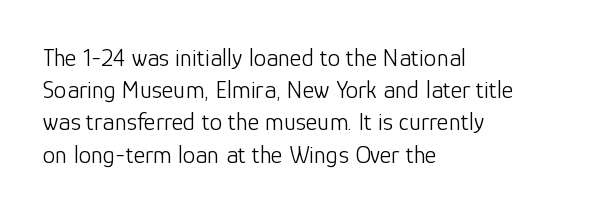
These lines keep a tight, regular rhythm from letter to letter. This sample is left-justified, so line endings fall wherever the words run out. The space between consecutive lines is moderate. Do the letters lean? They stand straight. The passage shown is not underscored anywhere. Stems and bowls with no extra thickness — not bold.
